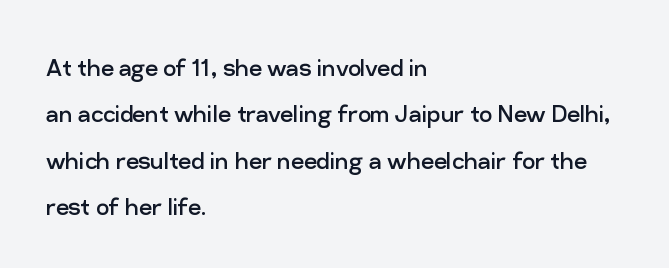
Q: Is the text bold? A: No.
Q: Is the text italic (slanted)? A: No, it is upright.
Q: Is the typeface a serif or a sans-serif typeface? A: Sans-serif.
Q: Is the text underlined? A: No.
Q: How is the paragraph aligned? A: Left-aligned.
Q: Is the spacing between letters normal or unusually wide? A: Normal.
Q: Is the spacing between lines tight, normal or loose? A: Normal.
Q: Width (condensed, normal, or wide)? A: Normal.
Q: Stroke contrast? A: Low.
Q: x-height? A: Medium.
Q: Monospaced? A: No.
